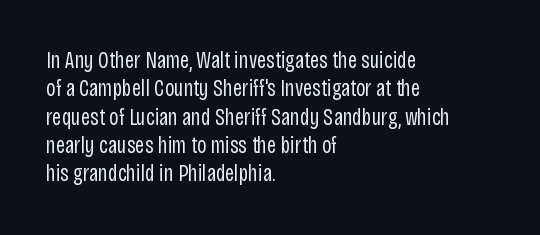
{"italic": "no", "bold": "no", "underline": "no", "align": "left", "line_spacing_ratio": 1.23, "letter_spacing": "normal", "letter_spacing_em": 0.0, "glyph_px": 23}
